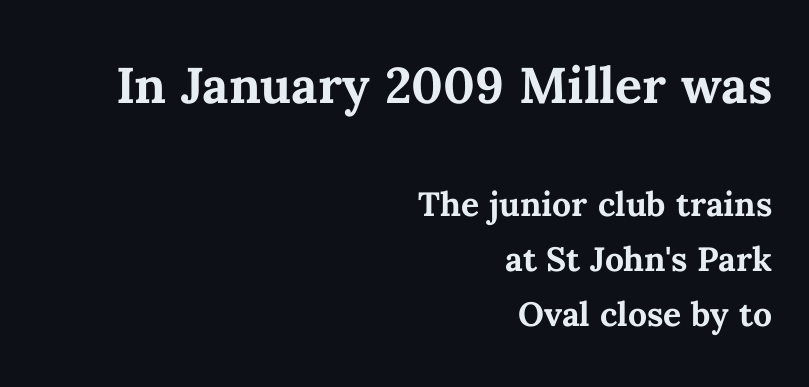
Q: Is the text bold? A: Yes.
Q: Is the text italic (slanted)? A: No, it is upright.
Q: Is the text underlined? A: No.
Q: How is the paragraph aligned? A: Right-aligned.
Q: Is the spacing between letters normal or unusually wide? A: Normal.
Q: Which block of text is set in a larger size, the first (top) or the second (bottom)? A: The first (top) one.
Q: Width (condensed, normal, or wide)? A: Normal.
Q: Stroke contrast? A: Medium.
Q: x-height? A: Medium.
Q: Monospaced? A: No.
